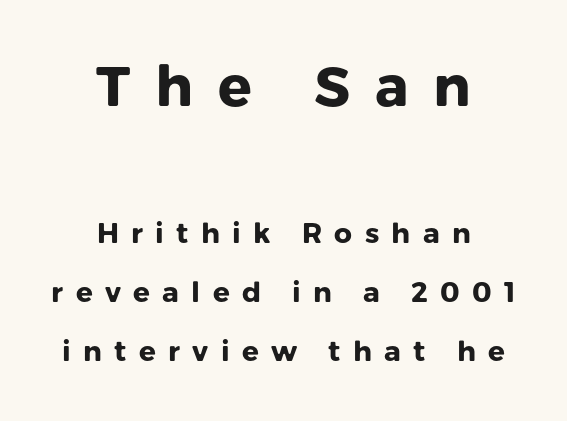
The image shows 56 px heavy sans-serif type, upright; set centered, loose line spacing (2.12x), unusually wide letter spacing (+0.44 em), not underlined; the first (top) block is 2.0x larger; low stroke contrast and a medium x-height.
